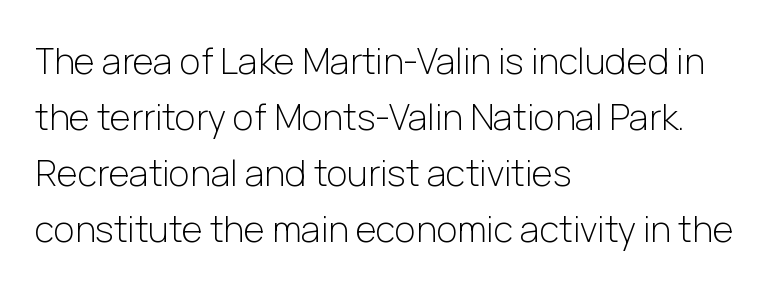
{"serif": "no", "italic": "no", "bold": "no", "weight": "light", "width": "normal", "stroke_contrast": "low", "x_height": "medium", "monospaced": "no", "underline": "no", "align": "left", "line_spacing": "normal", "line_spacing_ratio": 1.56, "letter_spacing": "normal", "letter_spacing_em": 0.0, "glyph_px": 36}
